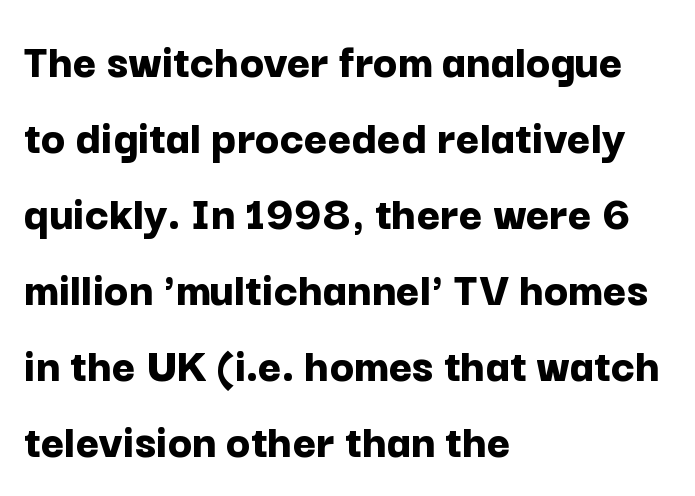
The image shows 50 px bold sans-serif type, upright; set left-aligned, normal line spacing (1.52x), normal letter spacing, not underlined; low stroke contrast and a medium x-height.
